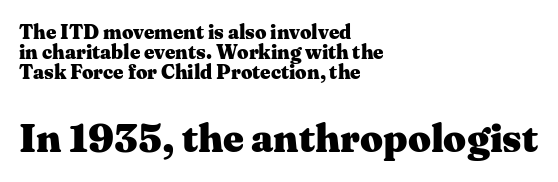
The image shows 40 px heavy, wide serif type, upright; set left-aligned, tight line spacing (1.01x), normal letter spacing, not underlined; the second (bottom) block is 2.0x larger; medium stroke contrast and a medium x-height.
